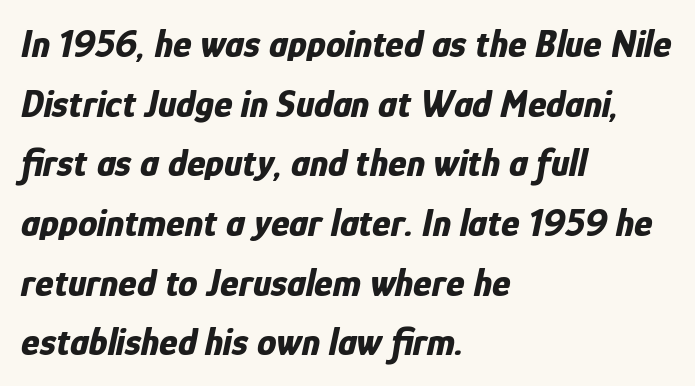
Q: Is the text bold? A: Yes.
Q: Is the text italic (slanted)? A: Yes, it leans right by about 12 degrees.
Q: Is the text underlined? A: No.
Q: How is the paragraph aligned? A: Left-aligned.
Q: Is the spacing between letters normal or unusually wide? A: Normal.
Q: Is the spacing between lines tight, normal or loose? A: Normal.
Q: Width (condensed, normal, or wide)? A: Condensed.
Q: Stroke contrast? A: Low.
Q: x-height? A: Medium.
Q: Monospaced? A: No.
